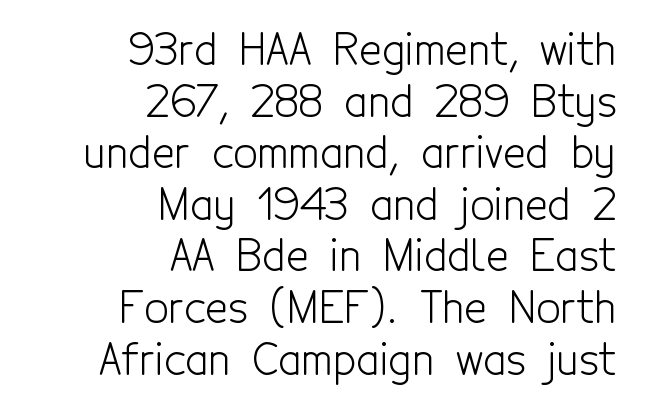
Q: Is the text bold? A: No.
Q: Is the text italic (slanted)? A: No, it is upright.
Q: Is the typeface a serif or a sans-serif typeface? A: Sans-serif.
Q: Is the text underlined? A: No.
Q: How is the paragraph aligned? A: Right-aligned.
Q: Is the spacing between letters normal or unusually wide? A: Normal.
Q: Width (condensed, normal, or wide)? A: Condensed.
Q: x-height? A: Medium.
Q: Monospaced? A: No.
